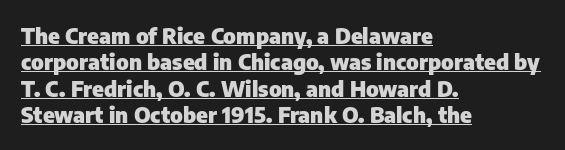
{"italic": "no", "bold": "yes", "underline": "yes", "align": "left", "line_spacing_ratio": 1.2, "letter_spacing": "normal", "letter_spacing_em": 0.0, "glyph_px": 22}
